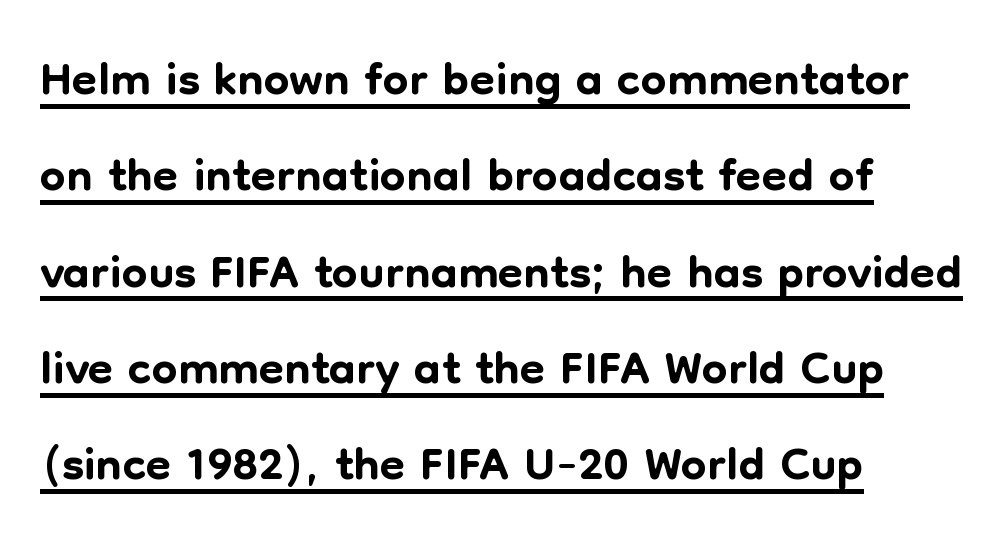
Q: Is the text italic (slanted)? A: No, it is upright.
Q: Is the typeface a serif or a sans-serif typeface? A: Sans-serif.
Q: Is the text underlined? A: Yes.
Q: How is the paragraph aligned? A: Left-aligned.
Q: Is the spacing between letters normal or unusually wide? A: Normal.
Q: Is the spacing between lines tight, normal or loose? A: Normal.
Q: Width (condensed, normal, or wide)? A: Normal.
Q: Stroke contrast? A: Low.
Q: x-height? A: Medium.
Q: Monospaced? A: No.
